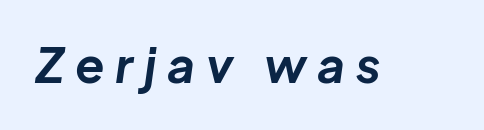
{"italic": "yes", "lean": "right", "slant_degrees": 8, "bold": "yes", "weight": "bold", "width": "normal", "stroke_contrast": "low", "x_height": "medium", "monospaced": "no", "underline": "no", "letter_spacing": "wide", "letter_spacing_em": 0.23, "glyph_px": 48}
